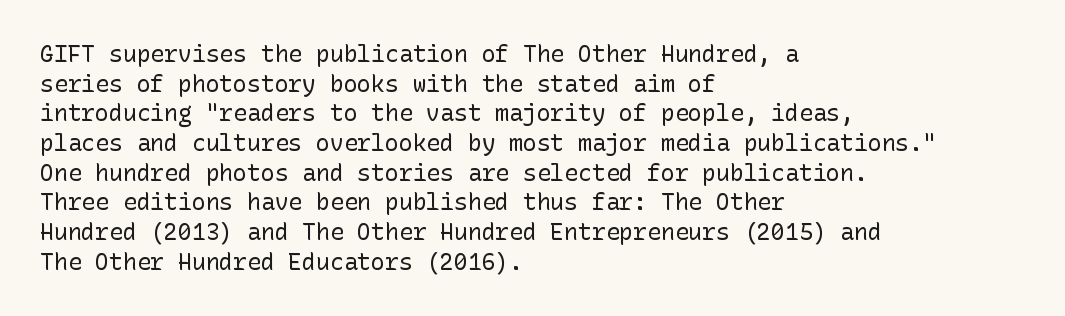
Q: Is the text bold? A: No.
Q: Is the text italic (slanted)? A: No, it is upright.
Q: Is the text underlined? A: No.
Q: How is the paragraph aligned? A: Left-aligned.
Q: Is the spacing between letters normal or unusually wide? A: Normal.
Q: Is the spacing between lines tight, normal or loose? A: Normal.
